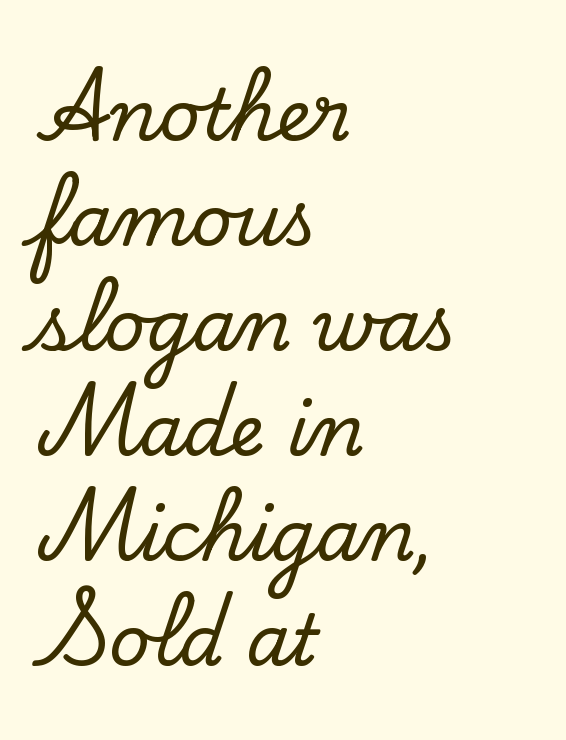
Q: Is the text italic (slanted)? A: Yes.
Q: Is the typeface a serif or a sans-serif typeface? A: Serif.
Q: Is the text underlined? A: No.
Q: How is the paragraph aligned? A: Left-aligned.
Q: Is the spacing between letters normal or unusually wide? A: Normal.
Q: Is the spacing between lines tight, normal or loose? A: Normal.
Q: Width (condensed, normal, or wide)? A: Normal.
Q: Stroke contrast? A: Low.
Q: x-height? A: Small.
Q: Monospaced? A: No.
